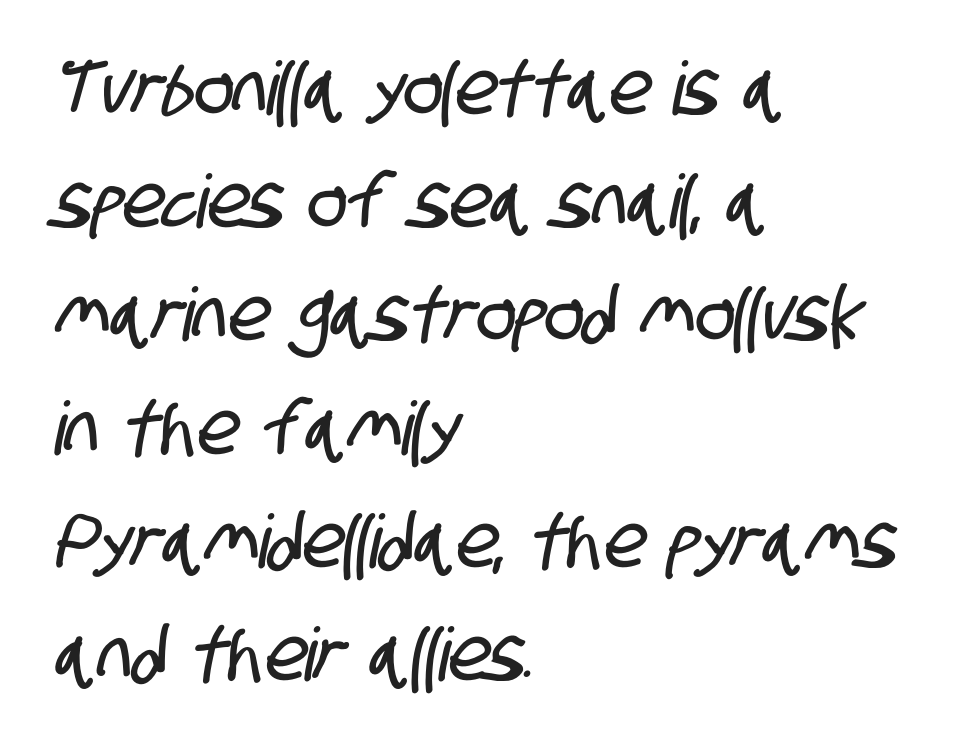
Normally led — the rows are evenly, conventionally spaced. Plain, unruled lines of type. The passage shown is typed in a proportional face where columns would drift. I'd call this a sans setting — the letters go barefoot. Short and long lines alike share a common starting point at left. Students, note that the glyphs here touch the page at normal intervals.
